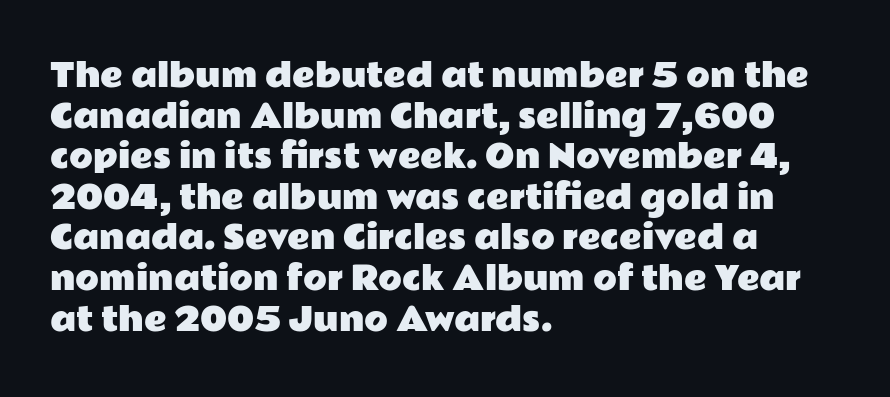
Q: Is the text italic (slanted)? A: No, it is upright.
Q: Is the typeface a serif or a sans-serif typeface? A: Sans-serif.
Q: Is the text underlined? A: No.
Q: How is the paragraph aligned? A: Left-aligned.
Q: Is the spacing between letters normal or unusually wide? A: Normal.
Q: Is the spacing between lines tight, normal or loose? A: Normal.
Q: Width (condensed, normal, or wide)? A: Wide.
Q: Stroke contrast? A: Low.
Q: x-height? A: Medium.
Q: Monospaced? A: No.
